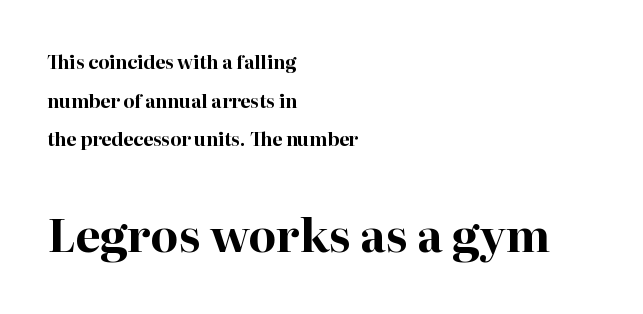
{"serif": "yes", "italic": "no", "bold": "yes", "weight": "bold", "width": "normal", "stroke_contrast": "high", "x_height": "medium", "monospaced": "no", "underline": "no", "align": "left", "line_spacing": "loose", "line_spacing_ratio": 2.15, "letter_spacing": "normal", "letter_spacing_em": 0.0, "larger_block": "second", "size_ratio": 2.5, "glyph_px": 45}
